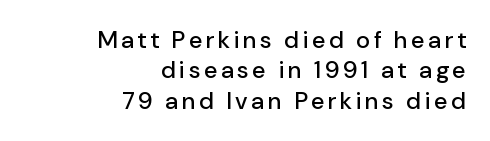
Horizontally, the lines are justified to the trailing edge only. Posture: straight, roman, zero tilt. The space between consecutive lines is moderate. Beneath every word, the page is bare.
